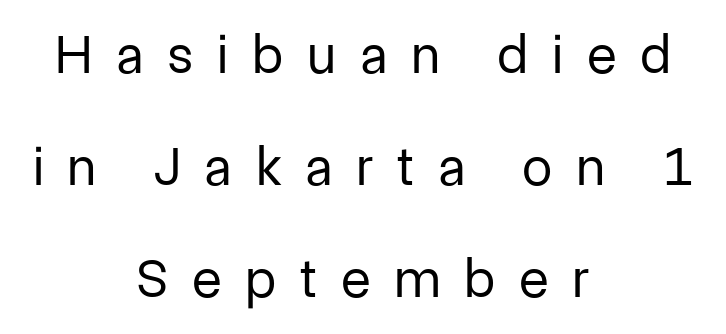
The image shows 55 px regular-weight sans-serif type, upright; set centered, loose line spacing (2.04x), unusually wide letter spacing (+0.43 em), not underlined; low stroke contrast and a medium x-height.
